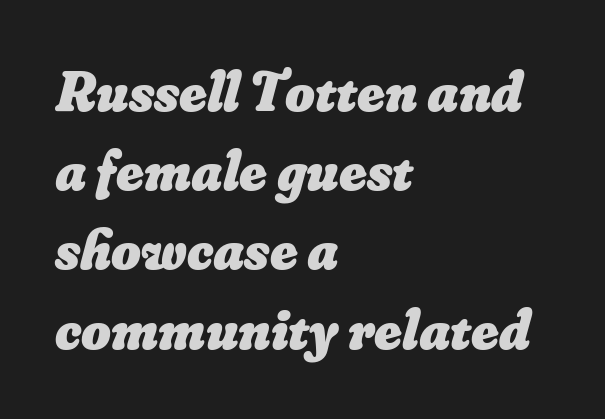
Q: Is the text bold? A: Yes.
Q: Is the text underlined? A: No.
Q: How is the paragraph aligned? A: Left-aligned.
Q: Is the spacing between letters normal or unusually wide? A: Normal.
Q: Is the spacing between lines tight, normal or loose? A: Normal.
Q: Width (condensed, normal, or wide)? A: Normal.
Q: Stroke contrast? A: Low.
Q: x-height? A: Small.
Q: Monospaced? A: No.
